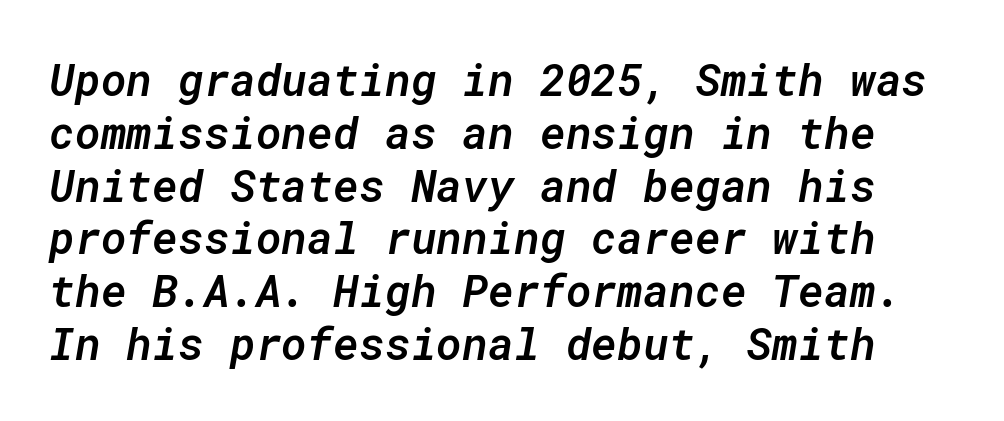
The image shows 44 px semibold type, italic (leaning right), monospaced; set line spacing 1.2x, normal letter spacing, not underlined; low stroke contrast and a medium x-height.
